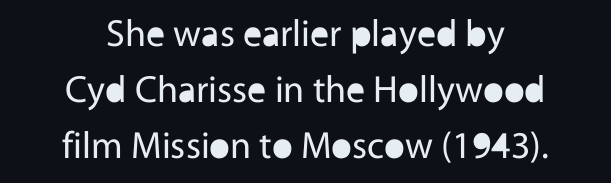
Q: Is the text bold? A: No.
Q: Is the text italic (slanted)? A: No, it is upright.
Q: Is the typeface a serif or a sans-serif typeface? A: Sans-serif.
Q: Is the text underlined? A: No.
Q: How is the paragraph aligned? A: Centered.
Q: Is the spacing between letters normal or unusually wide? A: Normal.
Q: Is the spacing between lines tight, normal or loose? A: Normal.
Q: Width (condensed, normal, or wide)? A: Normal.
Q: x-height? A: Medium.
Q: Monospaced? A: No.
